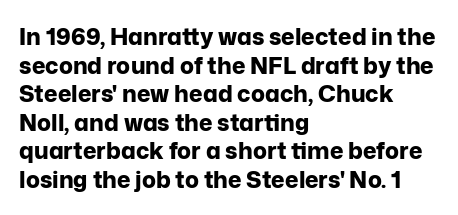
Q: Is the text bold? A: Yes.
Q: Is the text italic (slanted)? A: No, it is upright.
Q: Is the text underlined? A: No.
Q: How is the paragraph aligned? A: Left-aligned.
Q: Is the spacing between letters normal or unusually wide? A: Normal.
